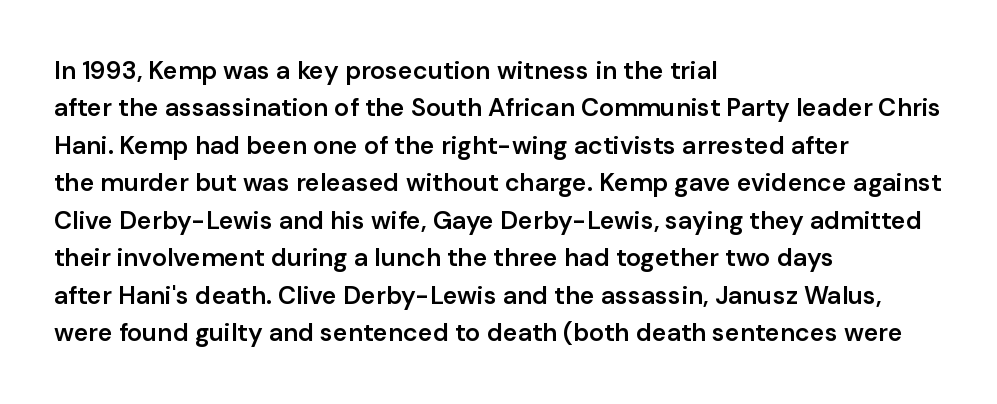
The image shows 25 px text type, upright; set left-aligned, normal line spacing (1.5x), normal letter spacing, not underlined.
